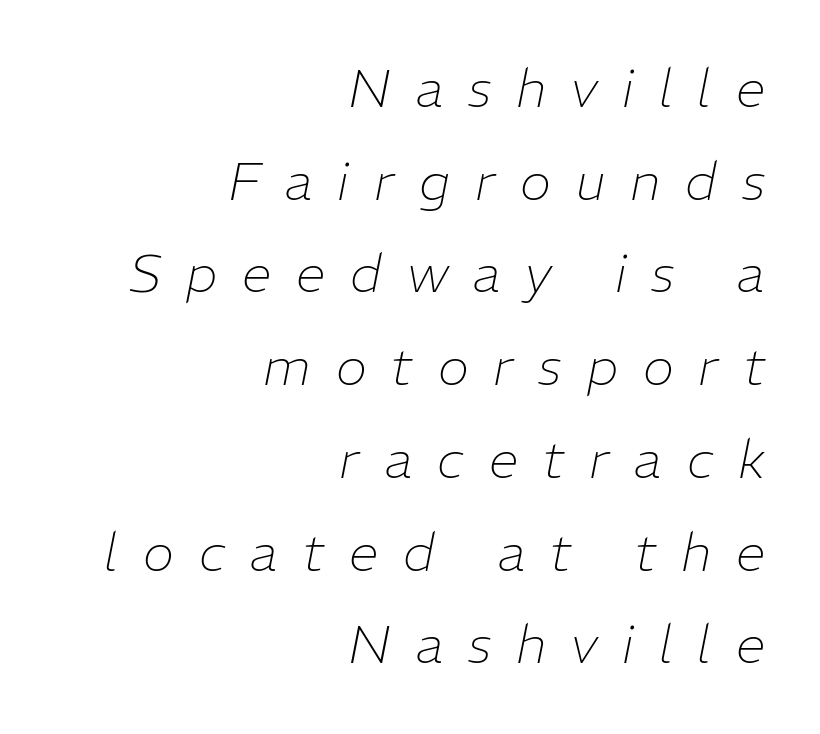
Is this a fixed-width face? No — the glyphs have proportional, varying widths. These lines have a slow, spaced-out rhythm from letter to letter. The weight would be labelled regular, book, light, or lighter still. Slanted lettering throughout. The string is rendered with underlining switched off.
